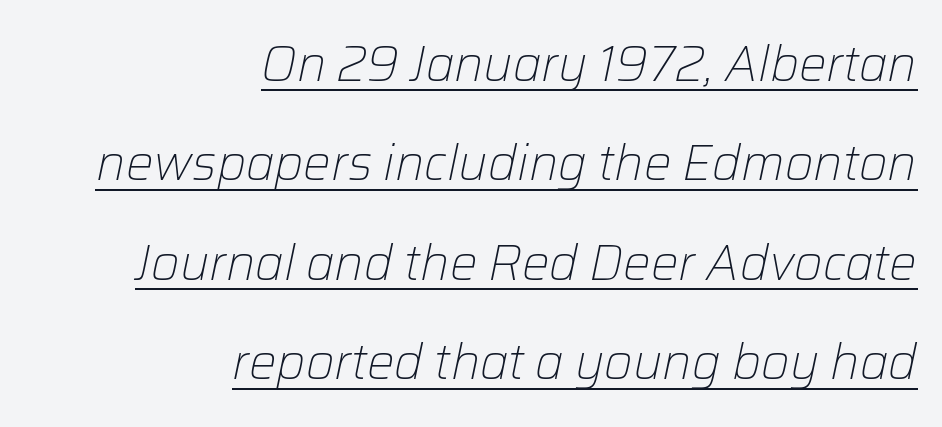
The ragged edge is on the left, which tells us the setting is flush right. Character widths vary here, with narrow letters taking less room than wide ones. When letters slant like this, we call the style italic. Summary of vertical rhythm: relaxed, with wide interline spacing.
